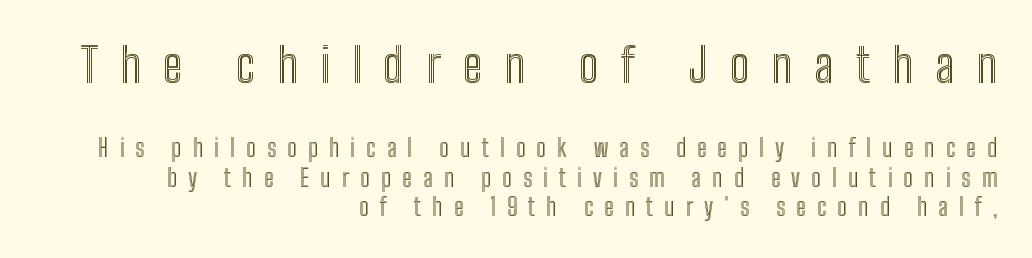
Nope, not italic — everything's standing straight. Each letter keeps its own natural width here, so spacing adapts to shape. The face used here appears at its bigger size in the upper chunk. Observe the wide spacing: letters keep a clear distance from each other. Reading down the block, your eye finds every line finishing at a fixed right position.
